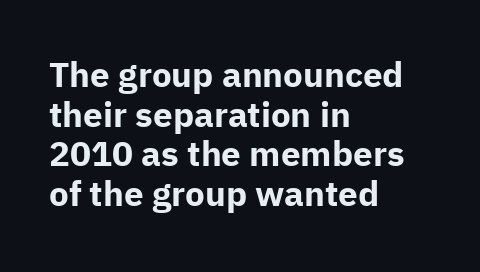
Rendered with straight, roman letterforms. The letters advance in unequal steps, a hallmark of proportional type. Weight check: bold — yes, fully. The line texture is even and compact thanks to regular tracking.
